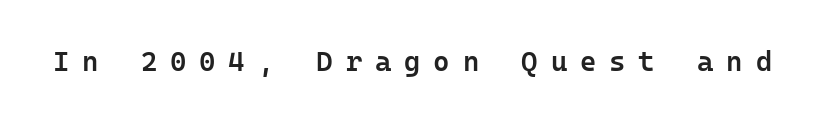
{"serif": "no", "italic": "no", "bold": "semi", "weight": "semibold", "width": "normal", "stroke_contrast": "low", "x_height": "medium", "underline": "no", "letter_spacing": "wide", "letter_spacing_em": 0.46, "glyph_px": 28}
